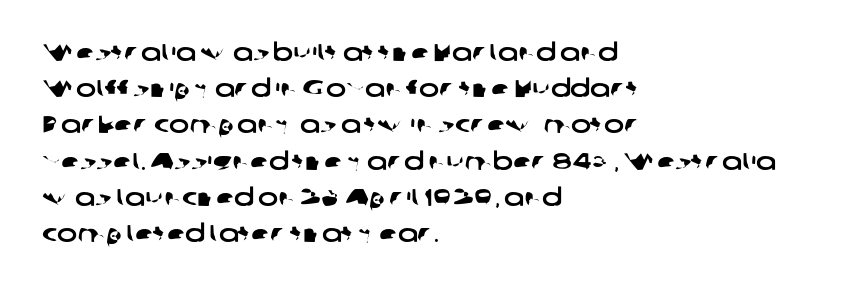
Q: Is the text underlined? A: No.
Q: How is the paragraph aligned? A: Left-aligned.
Q: Is the spacing between letters normal or unusually wide? A: Normal.
Q: Is the spacing between lines tight, normal or loose? A: Normal.
